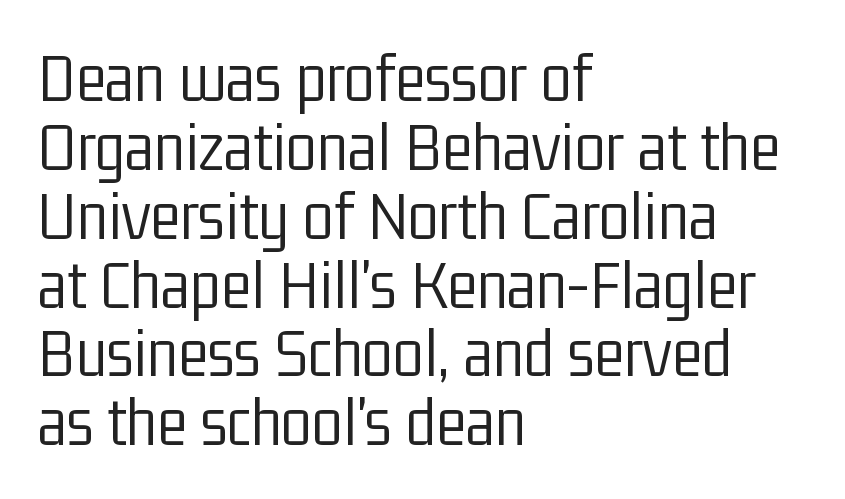
The image shows 71 px light, condensed sans-serif type, upright; set left-aligned, tight line spacing (0.97x), normal letter spacing, not underlined; low stroke contrast and a medium x-height.
